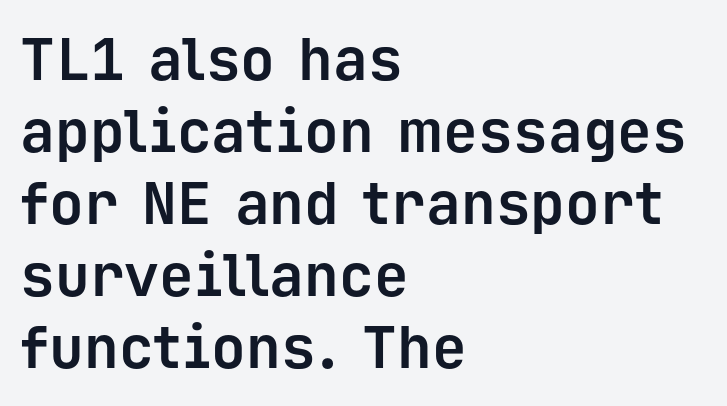
A dark, heavy texture on the line: the type is bold. The compositor pushed each line to the left boundary. The glyphs in this specimen are sans serif. Each row of text sits above clean, open space.
